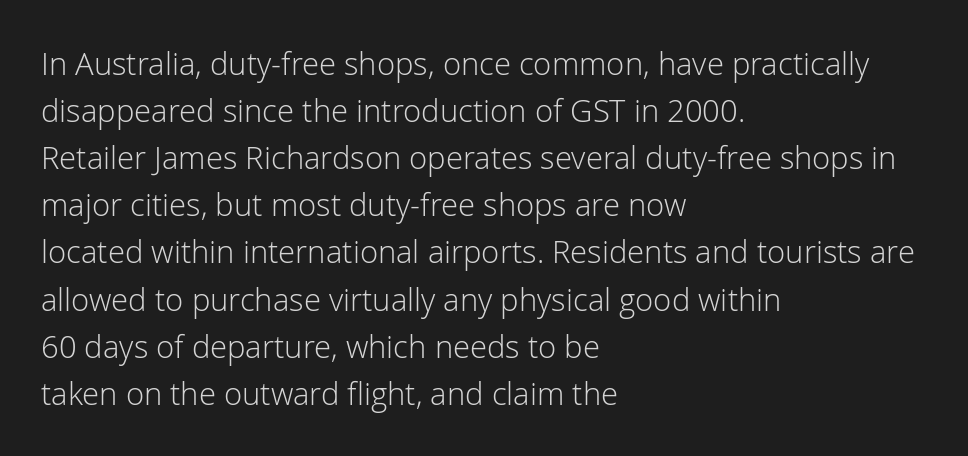
{"serif": "no", "italic": "no", "bold": "no", "weight": "light", "width": "normal", "stroke_contrast": "low", "x_height": "medium", "monospaced": "no", "underline": "no", "align": "left", "line_spacing": "normal", "line_spacing_ratio": 1.52, "letter_spacing": "normal", "letter_spacing_em": 0.0, "glyph_px": 31}
